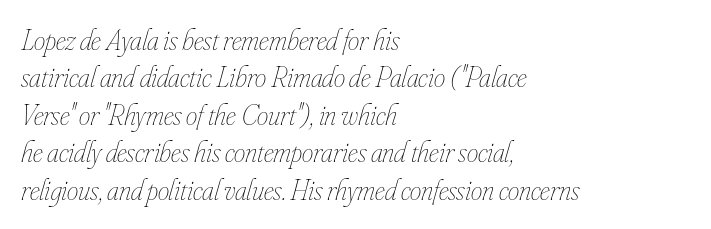
Q: Is the text bold? A: No.
Q: Is the text italic (slanted)? A: Yes, it leans right by about 16 degrees.
Q: Is the text underlined? A: No.
Q: How is the paragraph aligned? A: Left-aligned.
Q: Is the spacing between letters normal or unusually wide? A: Normal.
Q: Is the spacing between lines tight, normal or loose? A: Normal.
Q: Width (condensed, normal, or wide)? A: Condensed.
Q: Stroke contrast? A: Low.
Q: x-height? A: Small.
Q: Monospaced? A: No.
